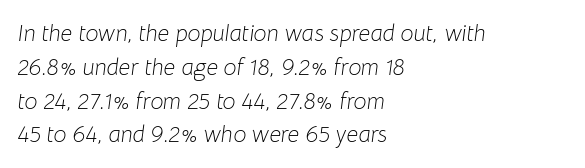
{"italic": "yes", "lean": "right", "slant_degrees": 8, "bold": "no", "underline": "no", "align": "left", "line_spacing": "normal", "line_spacing_ratio": 1.47, "letter_spacing": "normal", "letter_spacing_em": 0.0, "glyph_px": 23}
